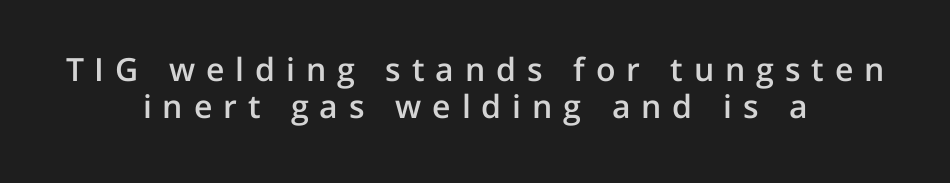
{"serif": "no", "italic": "no", "bold": "semi", "weight": "semibold", "width": "normal", "stroke_contrast": "low", "x_height": "medium", "monospaced": "no", "underline": "no", "align": "center", "line_spacing_ratio": 1.17, "letter_spacing": "wide", "letter_spacing_em": 0.34, "glyph_px": 32}
